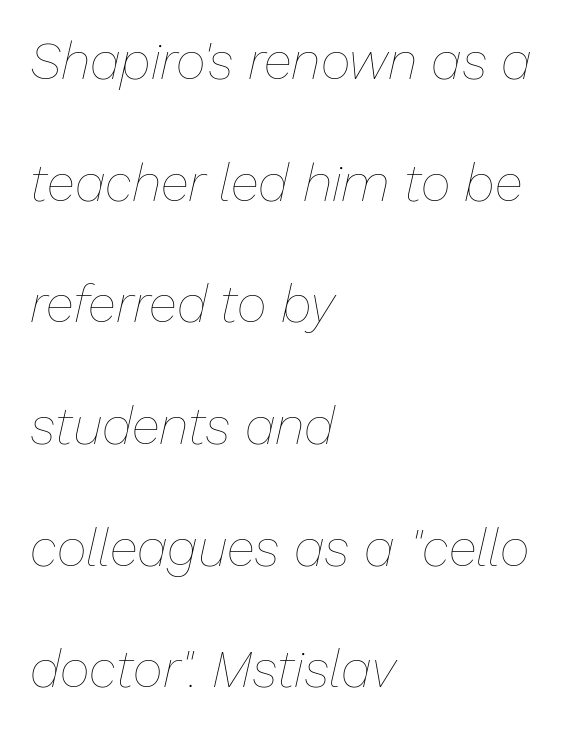
Q: Is the text bold? A: No.
Q: Is the text italic (slanted)? A: Yes, it leans right by about 13 degrees.
Q: Is the text underlined? A: No.
Q: How is the paragraph aligned? A: Left-aligned.
Q: Is the spacing between letters normal or unusually wide? A: Normal.
Q: Is the spacing between lines tight, normal or loose? A: Loose.
Q: Width (condensed, normal, or wide)? A: Normal.
Q: Stroke contrast? A: Low.
Q: x-height? A: Medium.
Q: Monospaced? A: No.
